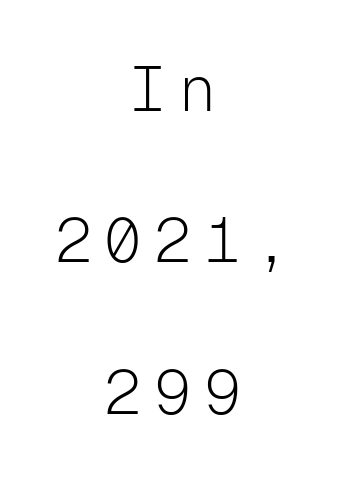
Compared with a typical body face, this is equally light or lighter still. Look at the bottom of the vertical strokes: they stop flat, with no serifs. Alignment: centered. Unlike italic type, these characters show no tilt at all.
